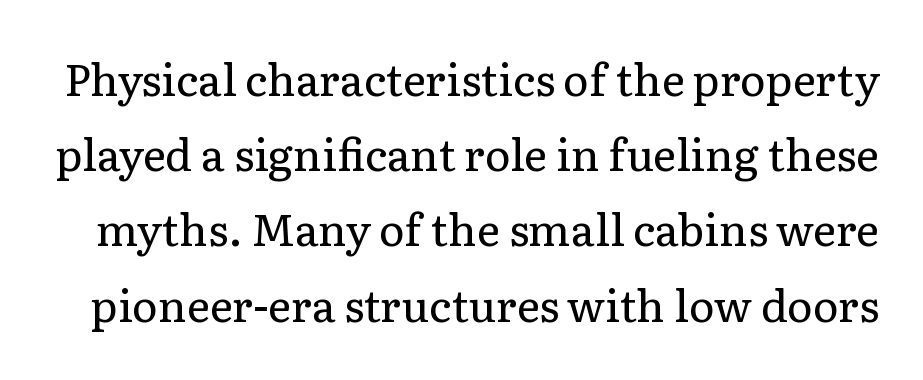
The image shows 44 px regular-weight serif type, upright; set line spacing 1.71x, normal letter spacing, not underlined; low stroke contrast and a medium x-height.
